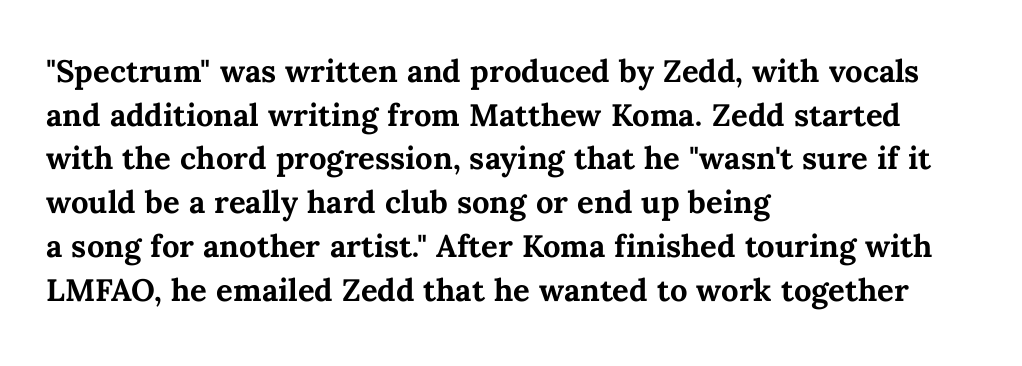
Q: Is the text bold? A: Yes.
Q: Is the text italic (slanted)? A: No, it is upright.
Q: Is the text underlined? A: No.
Q: How is the paragraph aligned? A: Left-aligned.
Q: Is the spacing between letters normal or unusually wide? A: Normal.
Q: Is the spacing between lines tight, normal or loose? A: Normal.
Q: Width (condensed, normal, or wide)? A: Normal.
Q: Stroke contrast? A: Medium.
Q: x-height? A: Medium.
Q: Monospaced? A: No.
